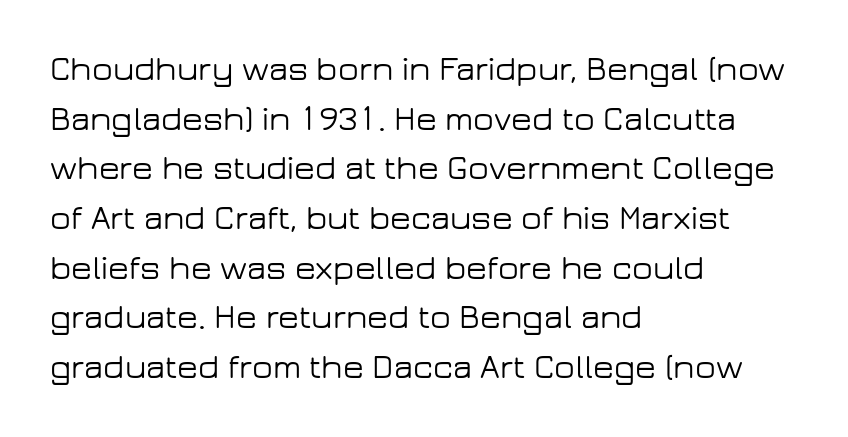
{"serif": "no", "italic": "no", "width": "wide", "stroke_contrast": "low", "x_height": "medium", "monospaced": "no", "underline": "no", "align": "left", "line_spacing": "normal", "line_spacing_ratio": 1.46, "letter_spacing": "normal", "letter_spacing_em": 0.0, "glyph_px": 34}
